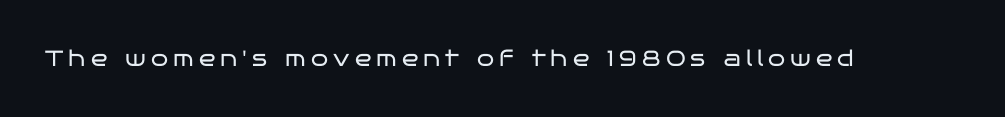
{"italic": "no", "bold": "no", "underline": "no", "letter_spacing": "wide", "letter_spacing_em": 0.23, "glyph_px": 22}
